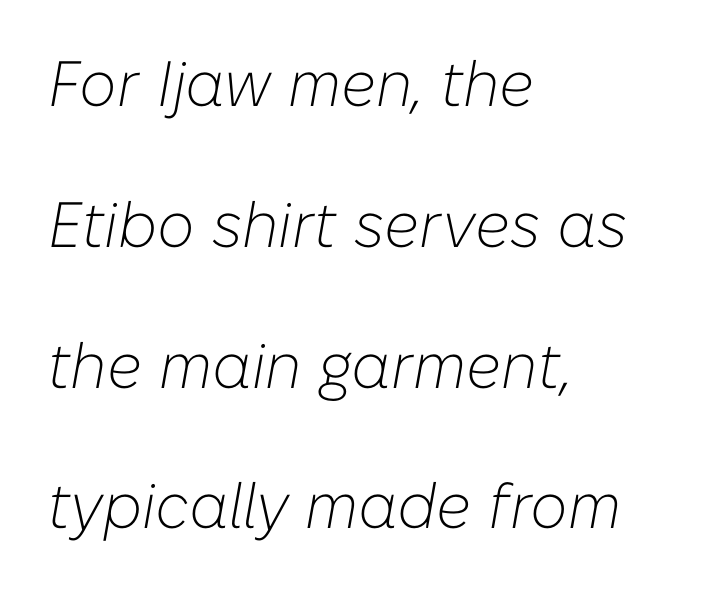
Q: Is the text bold? A: No.
Q: Is the text italic (slanted)? A: Yes, it leans right by about 10 degrees.
Q: Is the text underlined? A: No.
Q: How is the paragraph aligned? A: Left-aligned.
Q: Is the spacing between letters normal or unusually wide? A: Normal.
Q: Is the spacing between lines tight, normal or loose? A: Loose.
Q: Width (condensed, normal, or wide)? A: Normal.
Q: Stroke contrast? A: Low.
Q: x-height? A: Medium.
Q: Monospaced? A: No.
